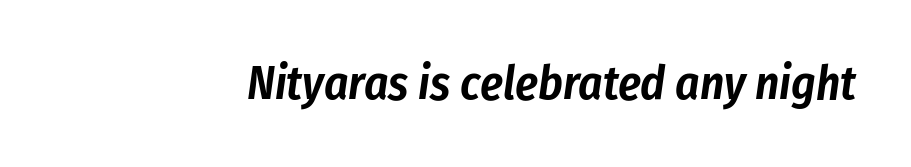
{"italic": "yes", "lean": "right", "slant_degrees": 8, "width": "condensed", "stroke_contrast": "low", "x_height": "medium", "monospaced": "no", "underline": "no", "letter_spacing": "normal", "letter_spacing_em": 0.0, "glyph_px": 47}
